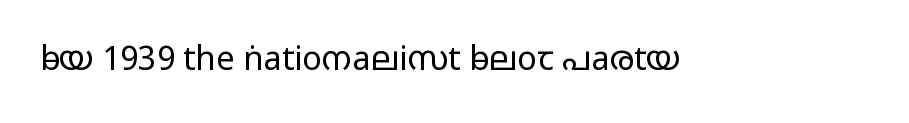
Q: Is the text bold? A: No.
Q: Is the text italic (slanted)? A: No, it is upright.
Q: Is the typeface a serif or a sans-serif typeface? A: Sans-serif.
Q: Is the text underlined? A: No.
Q: Is the spacing between letters normal or unusually wide? A: Normal.
Q: Width (condensed, normal, or wide)? A: Wide.
Q: Stroke contrast? A: Low.
Q: x-height? A: Medium.
Q: Monospaced? A: No.
